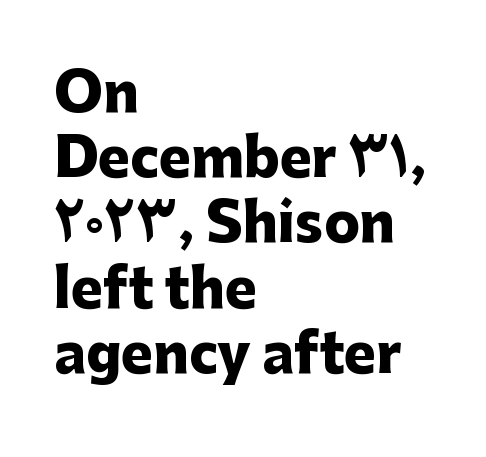
The image shows 53 px heavy sans-serif type, upright; set left-aligned, line spacing 1.23x, normal letter spacing, not underlined; low stroke contrast and a medium x-height.
